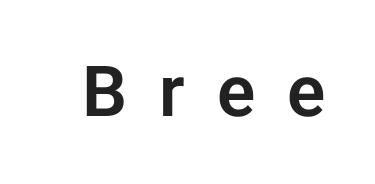
The image shows 71 px sans-serif type, upright; set unusually wide letter spacing (+0.45 em), not underlined; low stroke contrast and a medium x-height.
